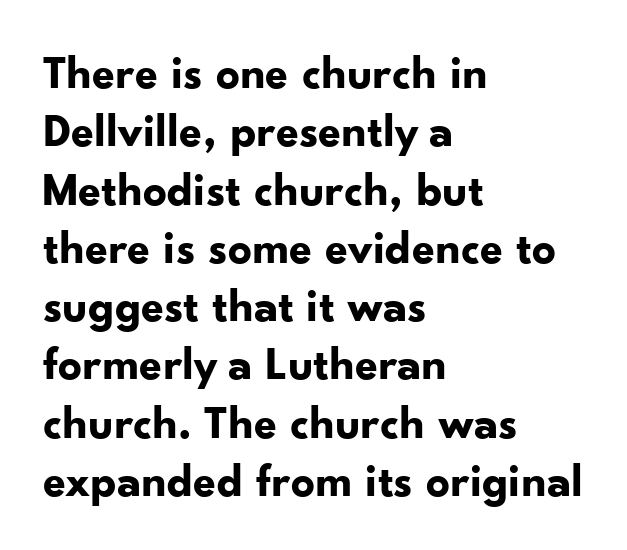
Q: Is the text bold? A: Yes.
Q: Is the text italic (slanted)? A: No, it is upright.
Q: Is the typeface a serif or a sans-serif typeface? A: Sans-serif.
Q: Is the text underlined? A: No.
Q: How is the paragraph aligned? A: Left-aligned.
Q: Is the spacing between letters normal or unusually wide? A: Normal.
Q: Width (condensed, normal, or wide)? A: Normal.
Q: Stroke contrast? A: Low.
Q: x-height? A: Small.
Q: Monospaced? A: No.
